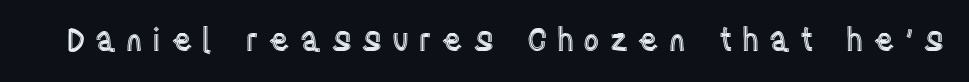
Q: Is the text italic (slanted)? A: No, it is upright.
Q: Is the text underlined? A: No.
Q: Is the spacing between letters normal or unusually wide? A: Unusually wide.
Q: Width (condensed, normal, or wide)? A: Condensed.
Q: x-height? A: Large.
Q: Monospaced? A: No.
